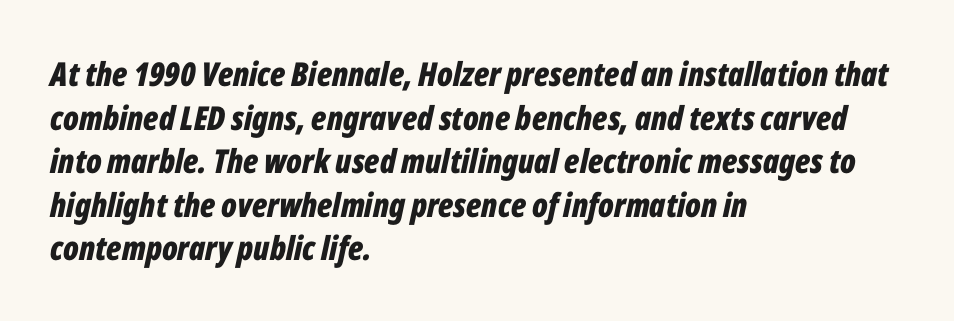
The image shows 33 px bold, condensed type, italic (leaning right); set left-aligned, normal line spacing (1.32x), normal letter spacing, not underlined; low stroke contrast and a medium x-height.
